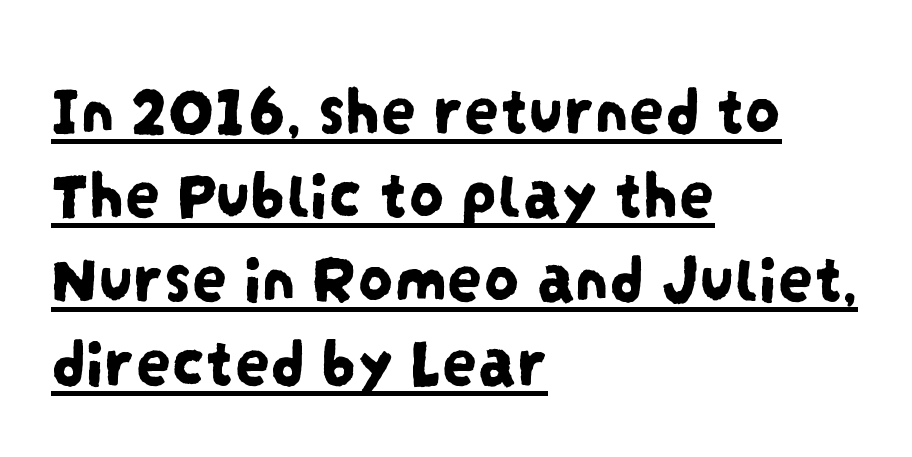
Q: Is the typeface a serif or a sans-serif typeface? A: Sans-serif.
Q: Is the text underlined? A: Yes.
Q: How is the paragraph aligned? A: Left-aligned.
Q: Is the spacing between letters normal or unusually wide? A: Normal.
Q: Width (condensed, normal, or wide)? A: Condensed.
Q: Stroke contrast? A: Low.
Q: x-height? A: Large.
Q: Monospaced? A: No.
